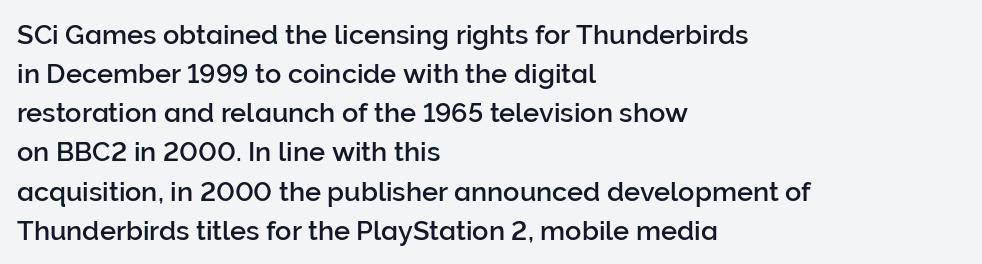
Q: Is the text italic (slanted)? A: No, it is upright.
Q: Is the text underlined? A: No.
Q: How is the paragraph aligned? A: Left-aligned.
Q: Is the spacing between letters normal or unusually wide? A: Normal.
Q: Is the spacing between lines tight, normal or loose? A: Normal.
